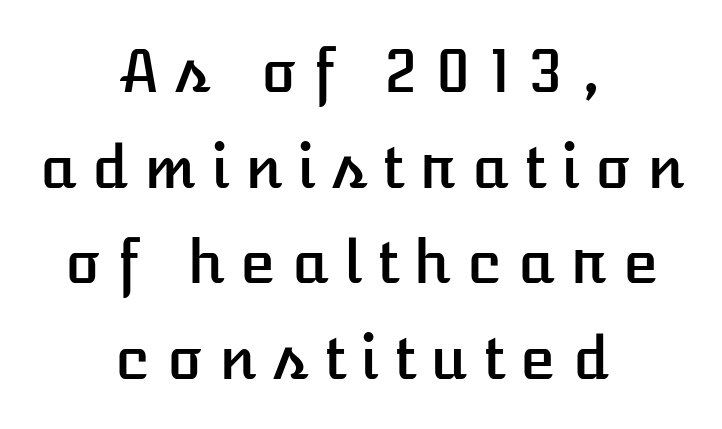
The image shows 59 px text type, upright; set centered, normal line spacing (1.62x), unusually wide letter spacing (+0.26 em), not underlined; low stroke contrast and a medium x-height.
